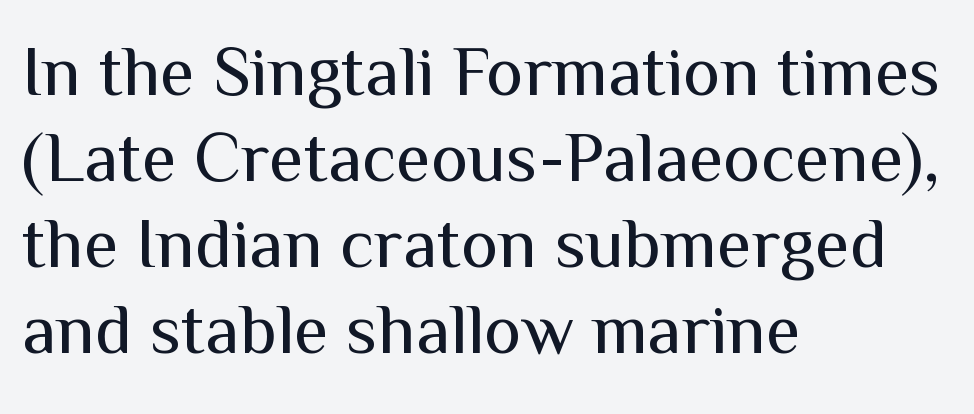
Quick note: not italic, upright. To sum up the face: it is a sans, with no serifs. Where is the straight margin? On the left. The strip under each line holds only bare page. Stem width sits at or under what a default text font uses.
